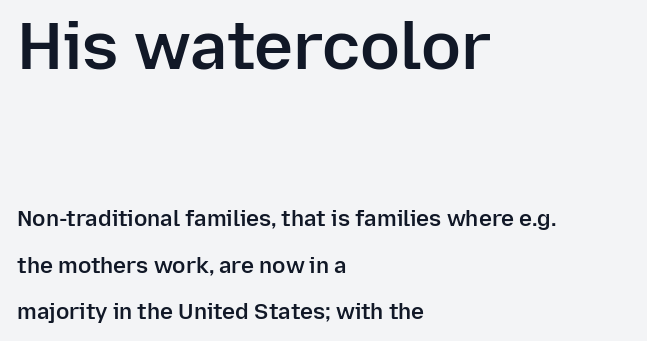
{"serif": "no", "italic": "no", "bold": "semi", "weight": "semibold", "width": "normal", "stroke_contrast": "low", "x_height": "medium", "monospaced": "no", "underline": "no", "align": "left", "line_spacing": "loose", "line_spacing_ratio": 2.1, "letter_spacing": "normal", "letter_spacing_em": 0.0, "larger_block": "first", "size_ratio": 3.0, "glyph_px": 66}
